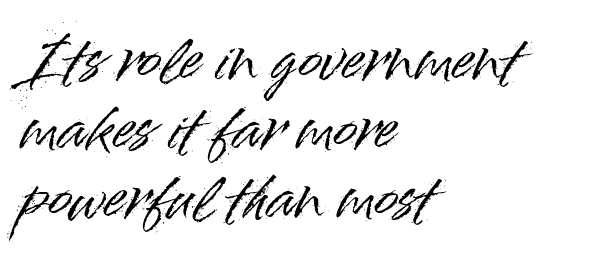
Q: Is the text italic (slanted)? A: Yes.
Q: Is the typeface a serif or a sans-serif typeface? A: Sans-serif.
Q: Is the text underlined? A: No.
Q: How is the paragraph aligned? A: Left-aligned.
Q: Is the spacing between letters normal or unusually wide? A: Normal.
Q: Width (condensed, normal, or wide)? A: Normal.
Q: Stroke contrast? A: High.
Q: x-height? A: Small.
Q: Monospaced? A: No.
